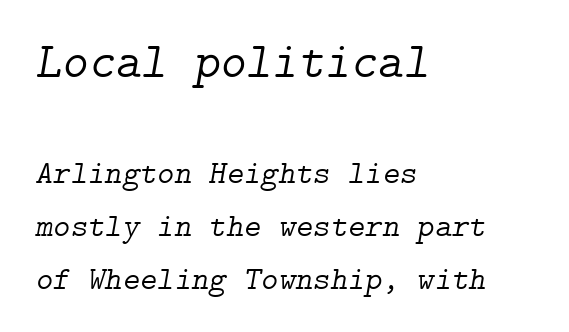
Q: Is the text bold? A: No.
Q: Is the text italic (slanted)? A: Yes, it leans right by about 9 degrees.
Q: Is the typeface a serif or a sans-serif typeface? A: Serif.
Q: Is the text underlined? A: No.
Q: How is the paragraph aligned? A: Left-aligned.
Q: Is the spacing between letters normal or unusually wide? A: Normal.
Q: Is the spacing between lines tight, normal or loose? A: Normal.
Q: Which block of text is set in a larger size, the first (top) or the second (bottom)? A: The first (top) one.
Q: Width (condensed, normal, or wide)? A: Normal.
Q: Stroke contrast? A: Low.
Q: x-height? A: Medium.
